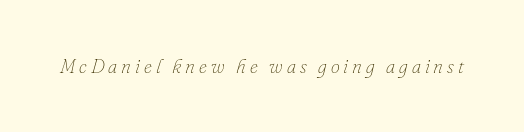
Underline: absent. Observe the wide spacing: letters keep a clear distance from each other. The cut favours lightness, reaching ordinary text weight at its darkest. If you drew a line through each stem, it would be angled.
